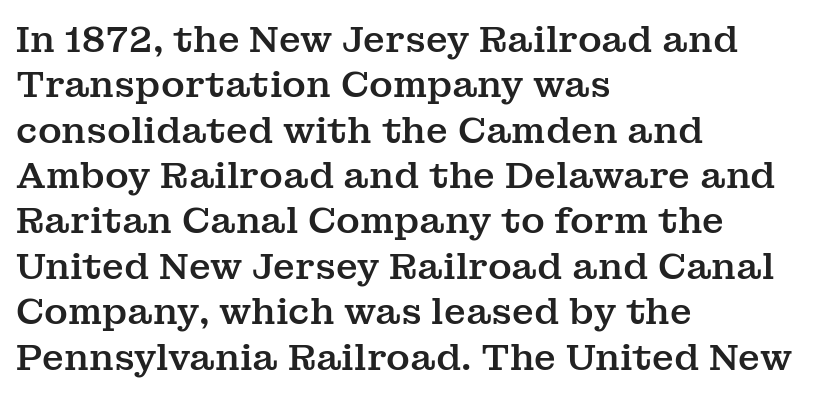
Does the copy run flush right? No — it runs flush left. You could not count columns in this text — the font is proportionally spaced. You could call the tracking neutral — neither tight nor loose. The passage shown is typeset with a serif family.
